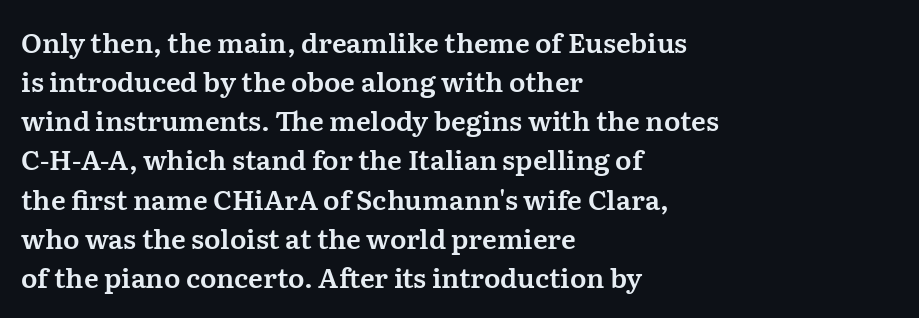
Evenly set lines give the paragraph a standard silhouette. What stands out about the letter spacing? Nothing — it is the standard amount. Glance below the letters and you will spot only blank space. The compositor pushed each line to the left boundary. The axis of the letterforms is exactly vertical.
